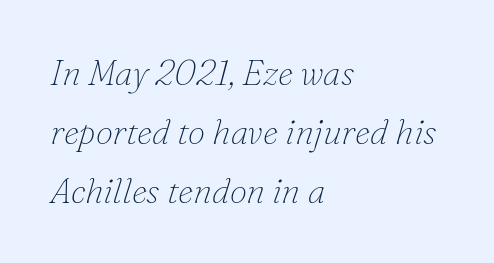
The image shows 35 px thin serif type, italic (leaning right); set left-aligned, normal line spacing (1.69x), normal letter spacing, not underlined; low stroke contrast and a small x-height.
